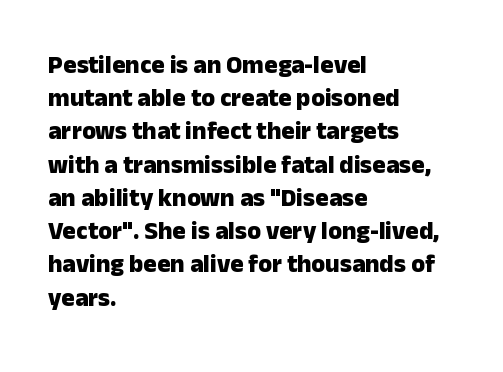
{"italic": "no", "bold": "yes", "underline": "no", "align": "left", "line_spacing": "normal", "line_spacing_ratio": 1.33, "letter_spacing": "normal", "letter_spacing_em": 0.0, "glyph_px": 25}
